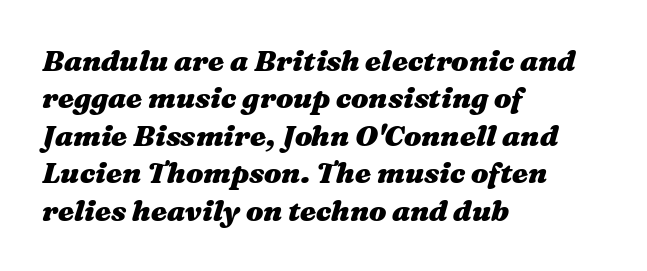
If you drew a ruler down the left edge, every line would touch it. These lines keep a tight, regular rhythm from letter to letter. The baseline area is clear. The passage shown is typed in a proportional face where columns would drift. Pretty heavy lettering here — definitely bold. Horizontal bands of white between lines are of average thickness.
